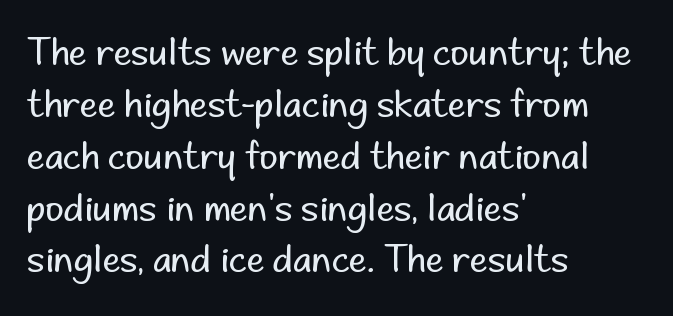
The image shows 36 px regular-weight sans-serif type, upright; set left-aligned, normal line spacing (1.44x), normal letter spacing, not underlined; low stroke contrast and a small x-height.
